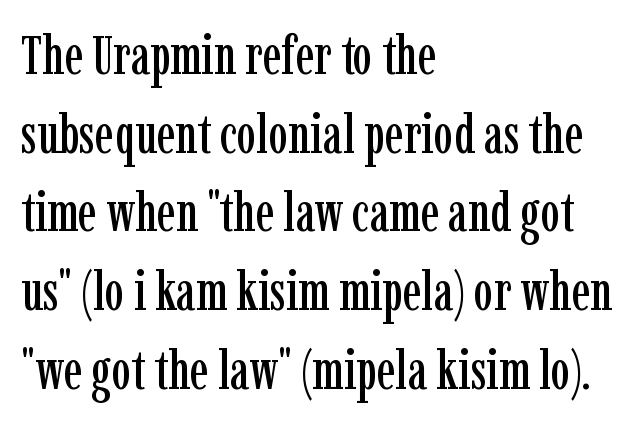
{"serif": "yes", "italic": "no", "width": "condensed", "stroke_contrast": "low", "x_height": "medium", "monospaced": "no", "underline": "no", "align": "left", "line_spacing": "normal", "line_spacing_ratio": 1.43, "letter_spacing": "normal", "letter_spacing_em": 0.0, "glyph_px": 55}
